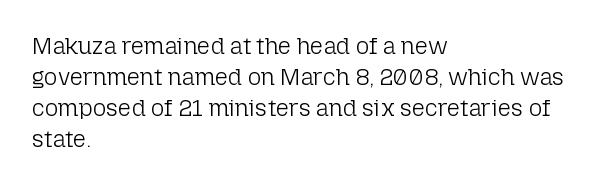
The image shows 23 px text type, upright; set left-aligned, normal line spacing (1.35x), normal letter spacing, not underlined.
